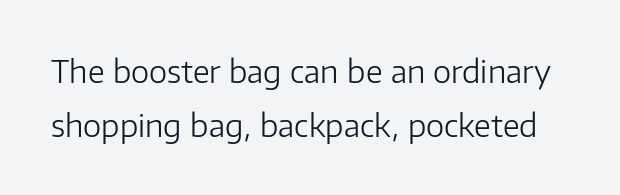
The image shows 31 px light sans-serif type, upright; set line spacing 1.73x, normal letter spacing, not underlined; low stroke contrast and a medium x-height.
